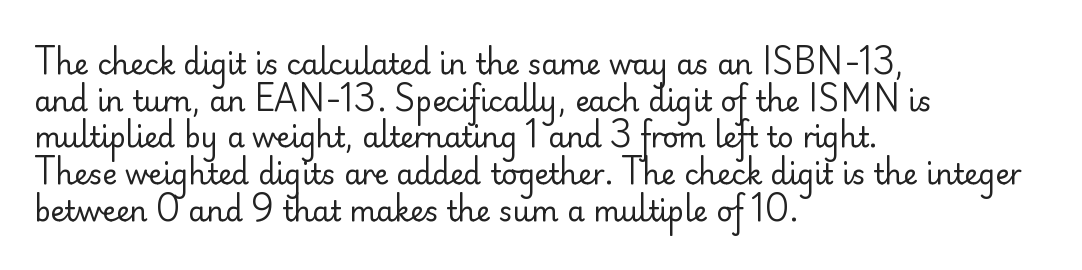
Q: Is the text bold? A: No.
Q: Is the text italic (slanted)? A: No, it is upright.
Q: Is the typeface a serif or a sans-serif typeface? A: Sans-serif.
Q: Is the text underlined? A: No.
Q: How is the paragraph aligned? A: Left-aligned.
Q: Is the spacing between letters normal or unusually wide? A: Normal.
Q: Is the spacing between lines tight, normal or loose? A: Normal.
Q: Width (condensed, normal, or wide)? A: Normal.
Q: Stroke contrast? A: Low.
Q: x-height? A: Small.
Q: Monospaced? A: No.
